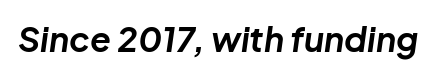
The image shows 34 px bold type, italic (leaning right); set normal letter spacing, not underlined; low stroke contrast and a medium x-height.
